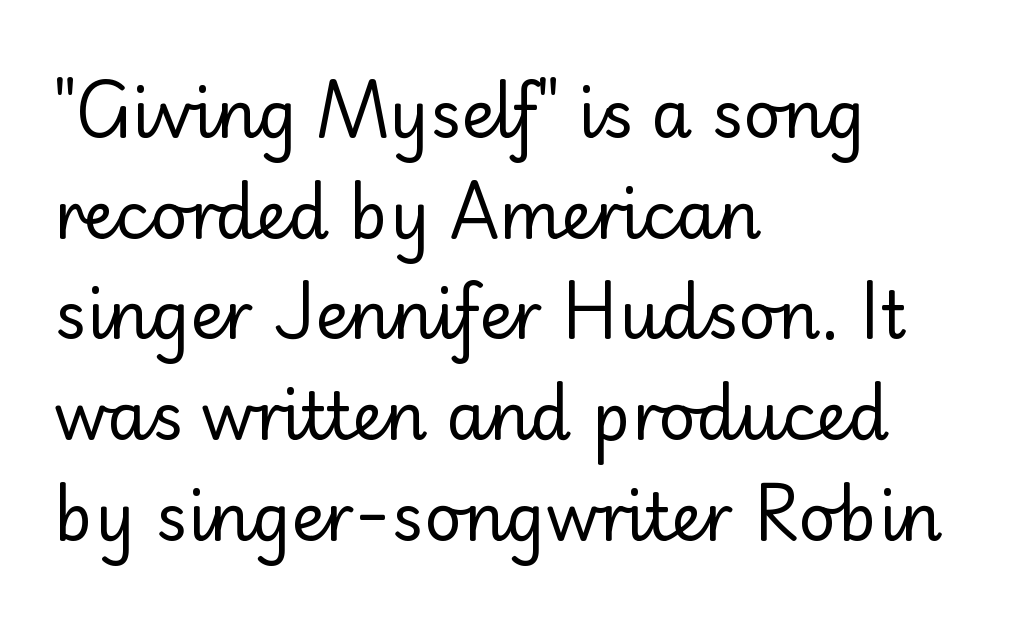
Q: Is the text bold? A: No.
Q: Is the text italic (slanted)? A: No, it is upright.
Q: Is the typeface a serif or a sans-serif typeface? A: Sans-serif.
Q: Is the text underlined? A: No.
Q: How is the paragraph aligned? A: Left-aligned.
Q: Is the spacing between letters normal or unusually wide? A: Normal.
Q: Is the spacing between lines tight, normal or loose? A: Normal.
Q: Width (condensed, normal, or wide)? A: Normal.
Q: Stroke contrast? A: Low.
Q: x-height? A: Small.
Q: Monospaced? A: No.
